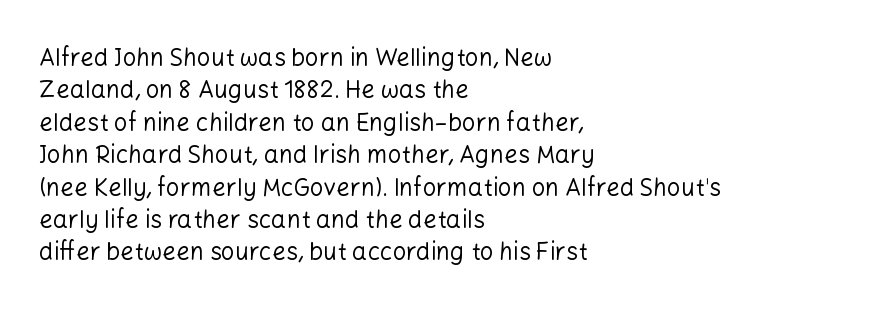
Q: Is the text bold? A: No.
Q: Is the text italic (slanted)? A: No, it is upright.
Q: Is the text underlined? A: No.
Q: How is the paragraph aligned? A: Left-aligned.
Q: Is the spacing between letters normal or unusually wide? A: Normal.
Q: Is the spacing between lines tight, normal or loose? A: Normal.
